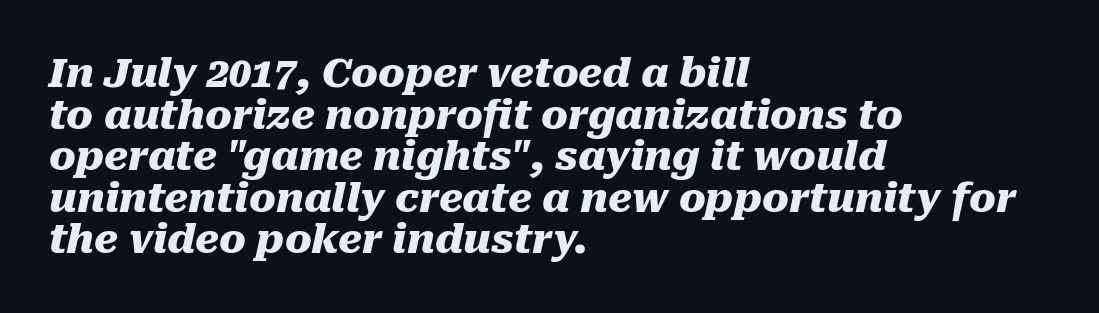
The image shows 40 px heavy type, italic (leaning right); set left-aligned, tight line spacing (1.04x), normal letter spacing, not underlined; medium stroke contrast and a medium x-height.
